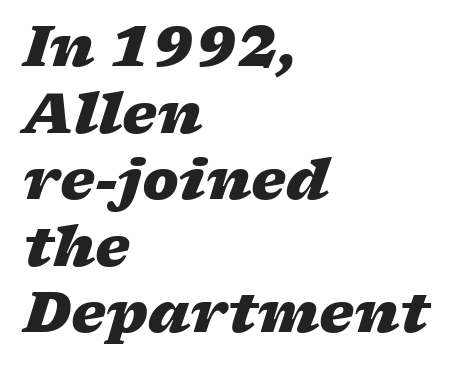
{"italic": "yes", "lean": "right", "slant_degrees": 17, "bold": "yes", "weight": "heavy", "width": "wide", "stroke_contrast": "low", "x_height": "medium", "monospaced": "no", "underline": "no", "align": "left", "line_spacing_ratio": 1.21, "letter_spacing": "normal", "letter_spacing_em": 0.0, "glyph_px": 55}
